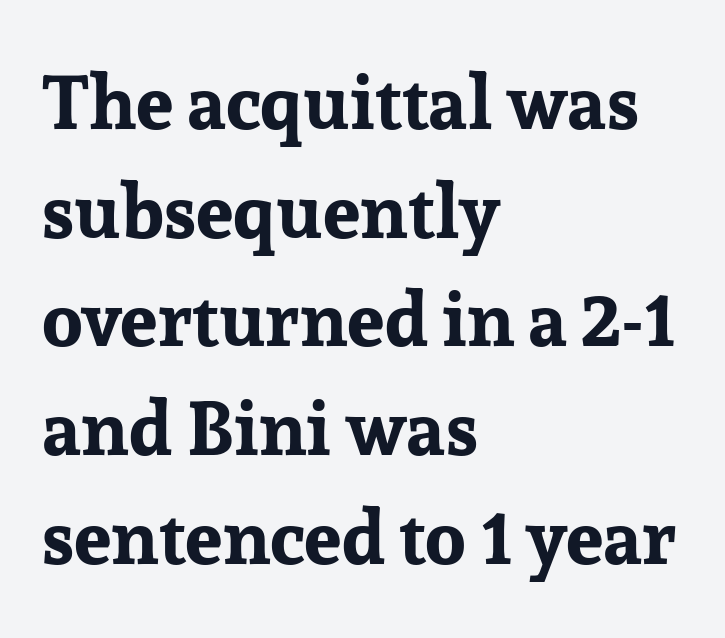
The image shows 75 px bold serif type, upright; set left-aligned, normal line spacing (1.45x), normal letter spacing, not underlined; low stroke contrast and a medium x-height.
